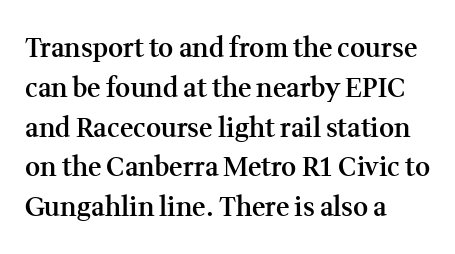
The image shows 26 px text type, upright; set left-aligned, normal line spacing (1.53x), normal letter spacing, not underlined.
